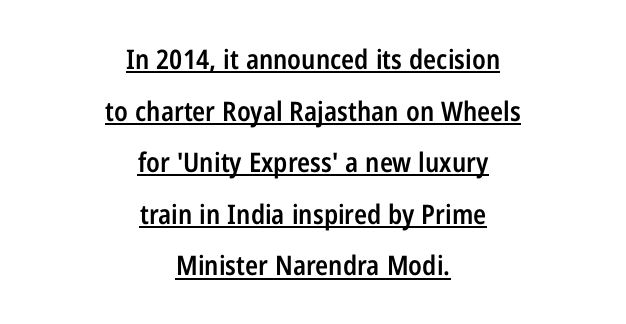
The image shows 27 px text type, upright; set centered, loose line spacing (1.91x), normal letter spacing, underlined.
